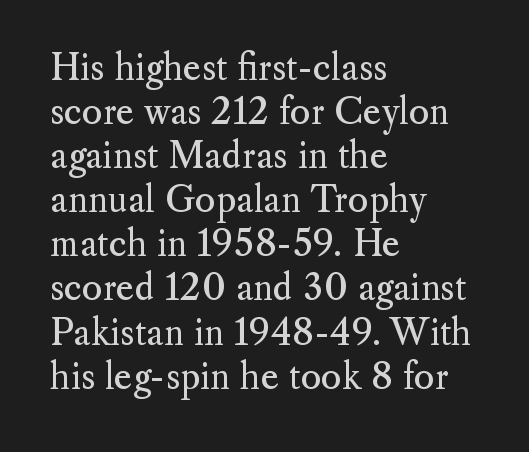
Q: Is the text bold? A: No.
Q: Is the text italic (slanted)? A: No, it is upright.
Q: Is the typeface a serif or a sans-serif typeface? A: Serif.
Q: Is the text underlined? A: No.
Q: How is the paragraph aligned? A: Left-aligned.
Q: Is the spacing between letters normal or unusually wide? A: Normal.
Q: Is the spacing between lines tight, normal or loose? A: Normal.
Q: Width (condensed, normal, or wide)? A: Normal.
Q: Stroke contrast? A: Medium.
Q: x-height? A: Small.
Q: Monospaced? A: No.
